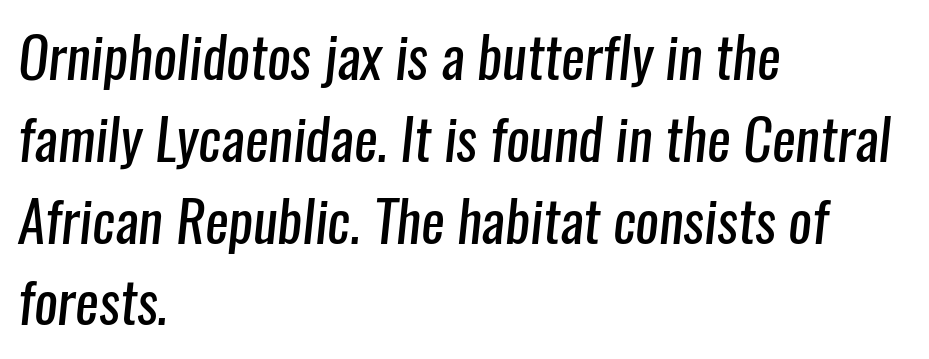
Q: Is the text bold? A: No.
Q: Is the typeface a serif or a sans-serif typeface? A: Sans-serif.
Q: Is the text underlined? A: No.
Q: How is the paragraph aligned? A: Left-aligned.
Q: Is the spacing between letters normal or unusually wide? A: Normal.
Q: Is the spacing between lines tight, normal or loose? A: Normal.
Q: Width (condensed, normal, or wide)? A: Condensed.
Q: Stroke contrast? A: Low.
Q: x-height? A: Medium.
Q: Monospaced? A: No.
